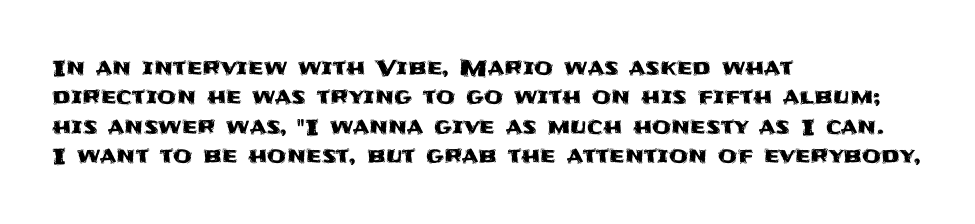
{"italic": "no", "underline": "no", "align": "left", "line_spacing": "normal", "line_spacing_ratio": 1.33, "letter_spacing": "normal", "letter_spacing_em": 0.0, "glyph_px": 22}
